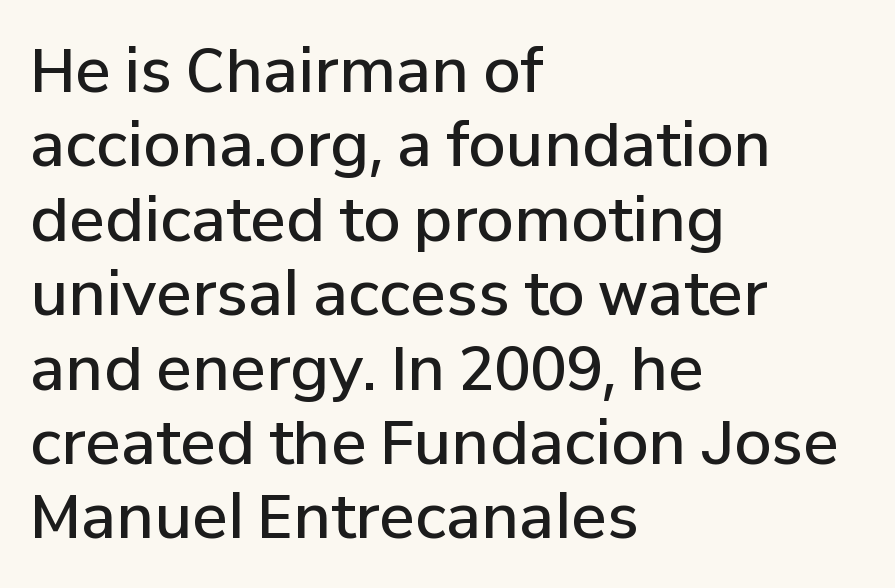
Q: Is the text bold? A: Semi-bold.
Q: Is the text italic (slanted)? A: No, it is upright.
Q: Is the typeface a serif or a sans-serif typeface? A: Sans-serif.
Q: Is the text underlined? A: No.
Q: How is the paragraph aligned? A: Left-aligned.
Q: Is the spacing between letters normal or unusually wide? A: Normal.
Q: Width (condensed, normal, or wide)? A: Normal.
Q: Stroke contrast? A: Low.
Q: x-height? A: Medium.
Q: Monospaced? A: No.
